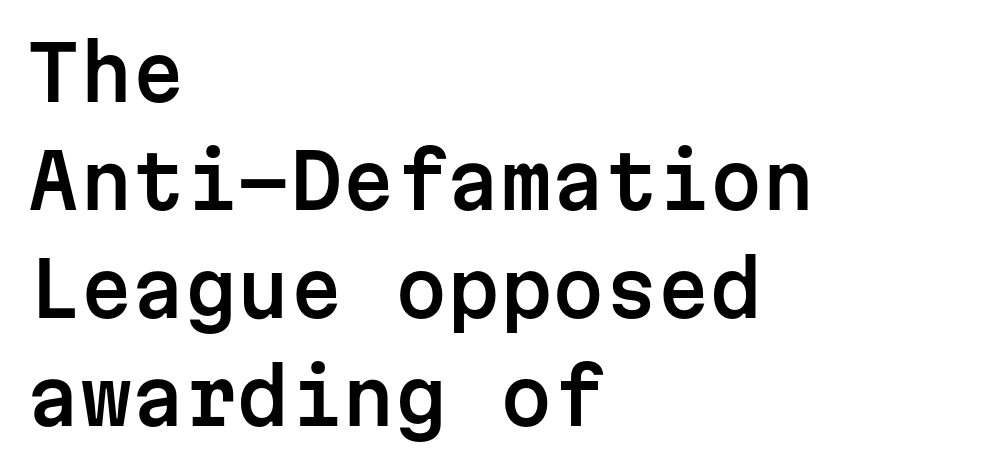
The passage is arranged the way most books set body copy — flush left. No word sits above an underline. Regarding serifs, this sample does without them. You can tell it's not italic because the verticals are truly vertical. A typesetter would call this zero additional tracking.
